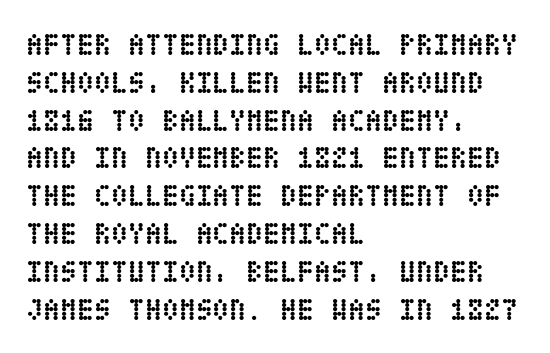
Q: Is the text bold? A: Yes.
Q: Is the text italic (slanted)? A: No, it is upright.
Q: Is the text underlined? A: No.
Q: How is the paragraph aligned? A: Left-aligned.
Q: Is the spacing between letters normal or unusually wide? A: Normal.
Q: Width (condensed, normal, or wide)? A: Condensed.
Q: Stroke contrast? A: Low.
Q: x-height? A: Large.
